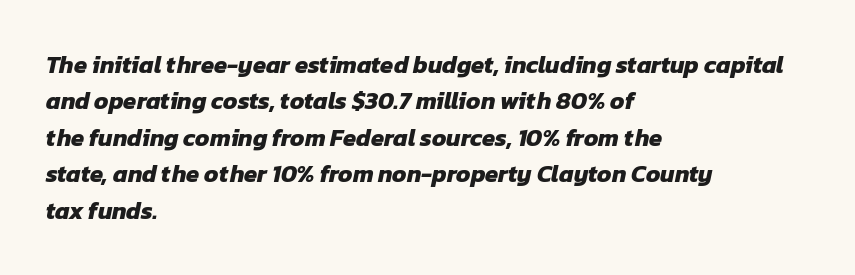
{"bold": "yes", "underline": "no", "align": "left", "line_spacing": "normal", "line_spacing_ratio": 1.52, "letter_spacing": "normal", "letter_spacing_em": 0.0, "glyph_px": 24}
